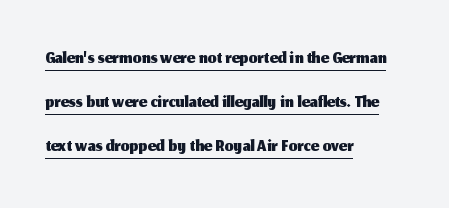
Q: Is the text italic (slanted)? A: No, it is upright.
Q: Is the typeface a serif or a sans-serif typeface? A: Sans-serif.
Q: Is the text underlined? A: Yes.
Q: How is the paragraph aligned? A: Left-aligned.
Q: Is the spacing between letters normal or unusually wide? A: Normal.
Q: Is the spacing between lines tight, normal or loose? A: Normal.
Q: Width (condensed, normal, or wide)? A: Normal.
Q: Stroke contrast? A: Medium.
Q: x-height? A: Medium.
Q: Monospaced? A: No.
